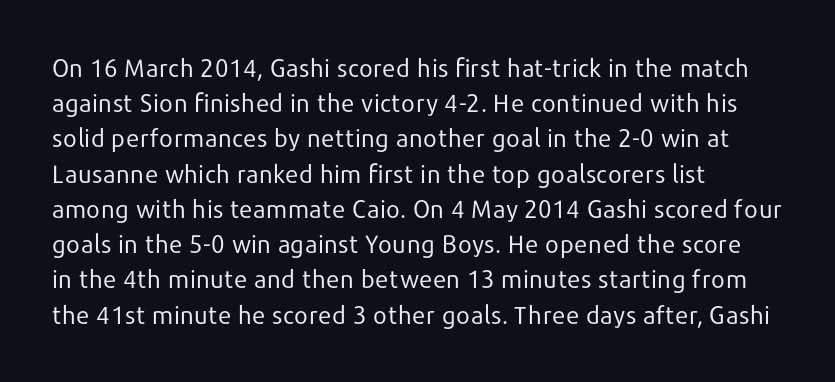
Weight: not bold — regular or lighter. Summary of vertical rhythm: regular, with standard interline spacing. Italic? Not at all — the glyphs are vertical. Words appear dense and cohesive because spacing is normal. Glance below the letters and you will spot only blank space.
